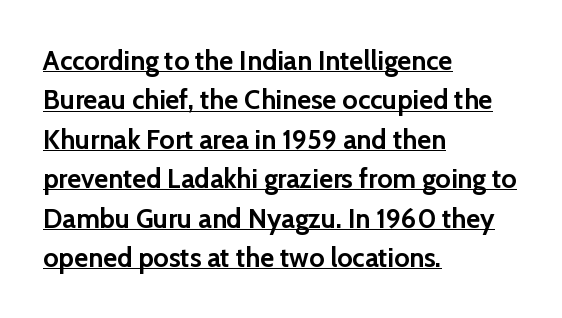
{"italic": "no", "bold": "yes", "underline": "yes", "align": "left", "line_spacing": "normal", "line_spacing_ratio": 1.46, "letter_spacing": "normal", "letter_spacing_em": 0.0, "glyph_px": 27}
